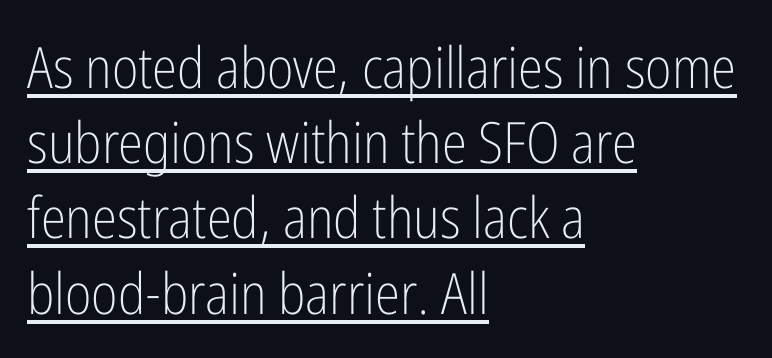
The image shows 57 px light, condensed sans-serif type, upright; set left-aligned, normal line spacing (1.32x), normal letter spacing, underlined; low stroke contrast and a medium x-height.
